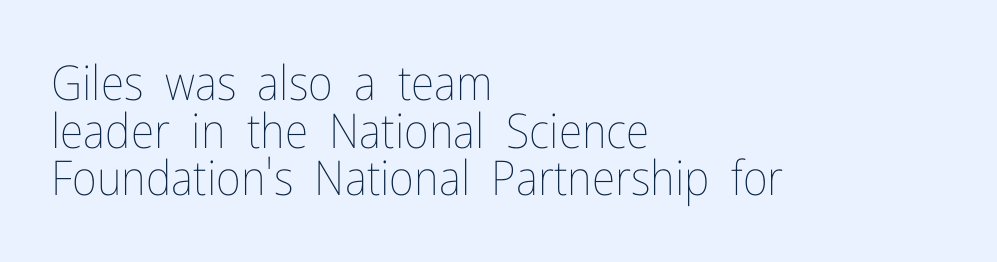
{"italic": "no", "bold": "no", "weight": "thin", "width": "condensed", "stroke_contrast": "low", "x_height": "medium", "monospaced": "no", "underline": "no", "align": "left", "line_spacing": "tight", "line_spacing_ratio": 0.99, "letter_spacing": "normal", "letter_spacing_em": 0.0, "glyph_px": 48}
